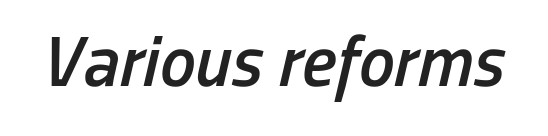
Quick note: underline off. The font is running at a semibold setting, under full bold. The type is set solid horizontally, with unmodified tracking. The specimen reads as italic at a glance.
